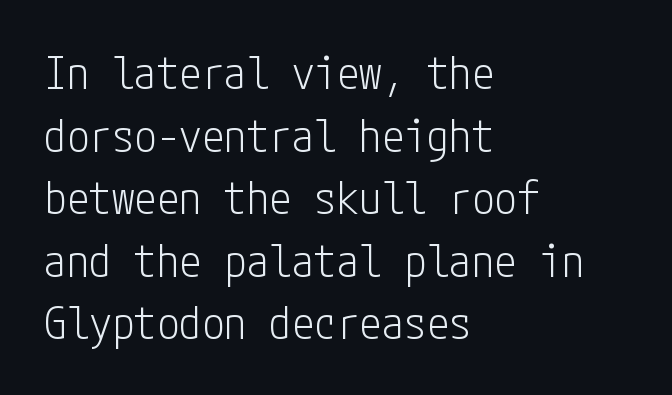
Q: Is the text bold? A: No.
Q: Is the text italic (slanted)? A: No, it is upright.
Q: Is the typeface a serif or a sans-serif typeface? A: Sans-serif.
Q: Is the text underlined? A: No.
Q: How is the paragraph aligned? A: Left-aligned.
Q: Is the spacing between letters normal or unusually wide? A: Normal.
Q: Is the spacing between lines tight, normal or loose? A: Normal.
Q: Width (condensed, normal, or wide)? A: Condensed.
Q: Stroke contrast? A: Low.
Q: x-height? A: Medium.
